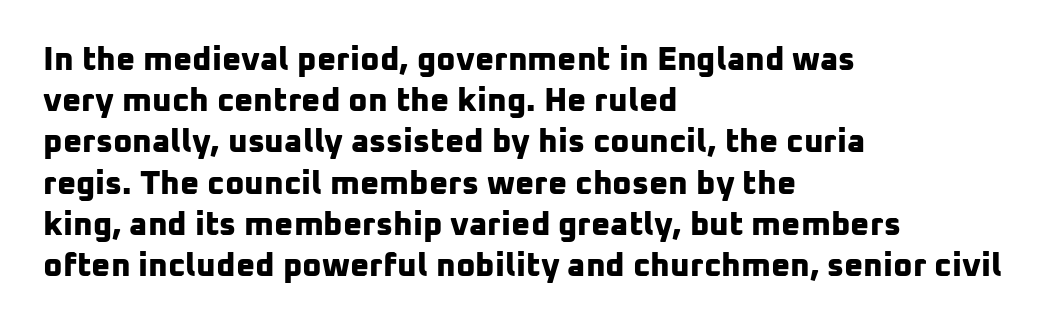
The passage shown is not underscored anywhere. Typeset ragged right — the left edge is the straight one. The face used here has the dense, thick strokes of a bold. The passage shown stacks its lines at a standard gap. Serif or sans? Sans — the stroke terminals are bare. Caption: standard tracking, unaltered.
